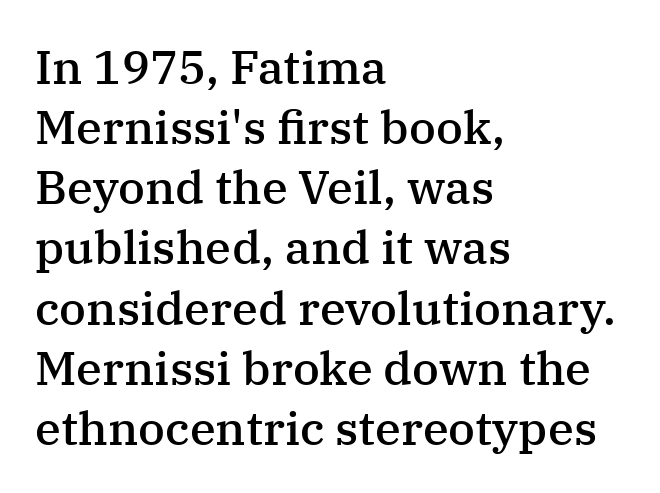
The image shows 47 px semibold serif type, upright; set left-aligned, normal line spacing (1.28x), normal letter spacing, not underlined; medium stroke contrast and a medium x-height.
